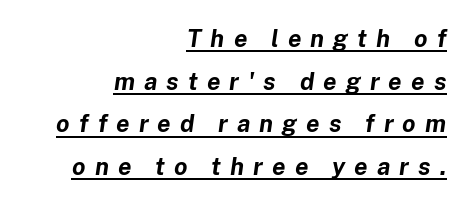
Weight check: bold — yes, fully. The passage shown has open, widely tracked lettering throughout. Each line of the rendering has a horizontal stroke beneath the glyphs. Italic? Definitely — the glyphs are oblique.
